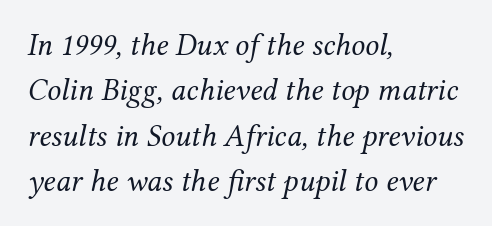
Q: Is the text bold? A: No.
Q: Is the text italic (slanted)? A: Yes, it leans right by about 12 degrees.
Q: Is the typeface a serif or a sans-serif typeface? A: Serif.
Q: Is the text underlined? A: No.
Q: How is the paragraph aligned? A: Left-aligned.
Q: Is the spacing between letters normal or unusually wide? A: Normal.
Q: Is the spacing between lines tight, normal or loose? A: Normal.
Q: Width (condensed, normal, or wide)? A: Normal.
Q: Stroke contrast? A: Medium.
Q: x-height? A: Medium.
Q: Monospaced? A: No.
